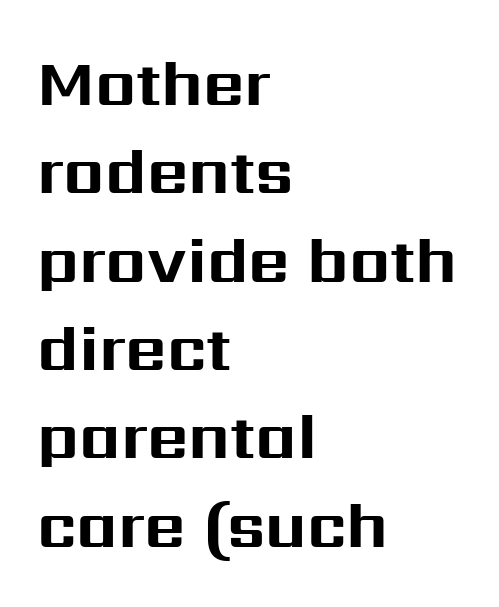
Q: Is the text bold? A: Yes.
Q: Is the text italic (slanted)? A: No, it is upright.
Q: Is the typeface a serif or a sans-serif typeface? A: Sans-serif.
Q: Is the text underlined? A: No.
Q: How is the paragraph aligned? A: Left-aligned.
Q: Is the spacing between letters normal or unusually wide? A: Normal.
Q: Is the spacing between lines tight, normal or loose? A: Normal.
Q: Width (condensed, normal, or wide)? A: Normal.
Q: Stroke contrast? A: Medium.
Q: x-height? A: Medium.
Q: Monospaced? A: No.
